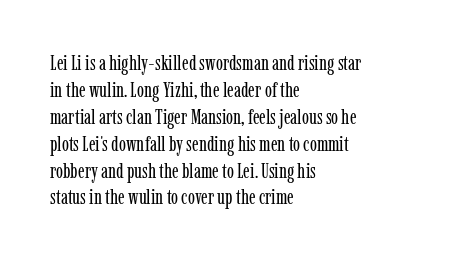
The image shows 21 px text type, upright; set left-aligned, normal line spacing (1.28x), normal letter spacing, not underlined.
